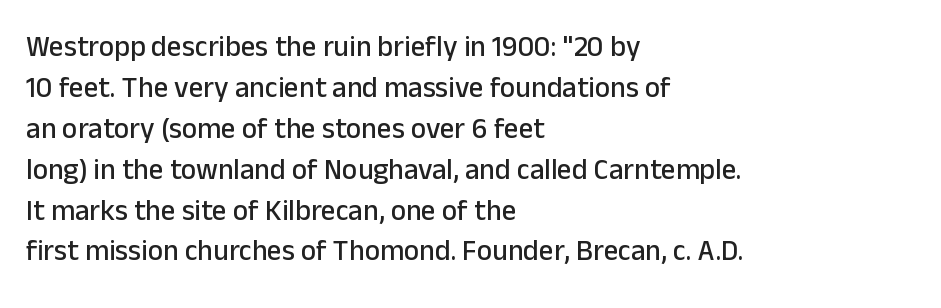
Q: Is the text italic (slanted)? A: No, it is upright.
Q: Is the typeface a serif or a sans-serif typeface? A: Sans-serif.
Q: Is the text underlined? A: No.
Q: How is the paragraph aligned? A: Left-aligned.
Q: Is the spacing between letters normal or unusually wide? A: Normal.
Q: Is the spacing between lines tight, normal or loose? A: Normal.
Q: Width (condensed, normal, or wide)? A: Normal.
Q: Stroke contrast? A: Low.
Q: x-height? A: Medium.
Q: Monospaced? A: No.
